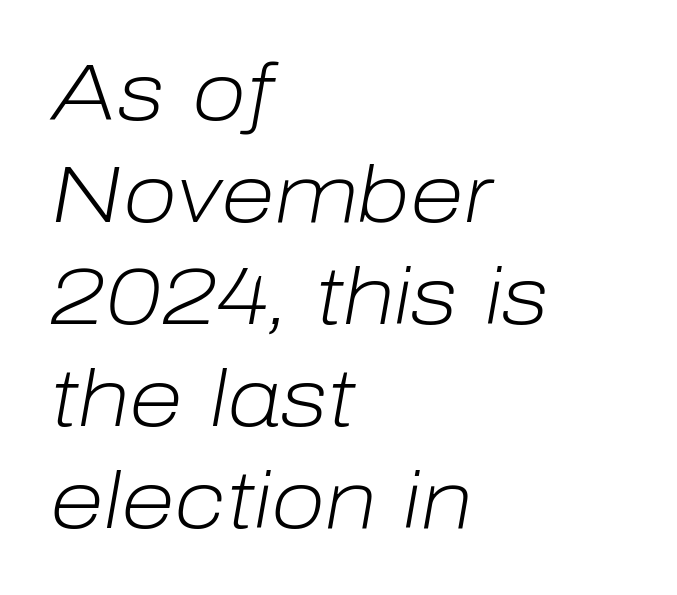
The image shows 79 px light type, italic (leaning right); set left-aligned, normal line spacing (1.29x), normal letter spacing, not underlined; low stroke contrast and a medium x-height.
